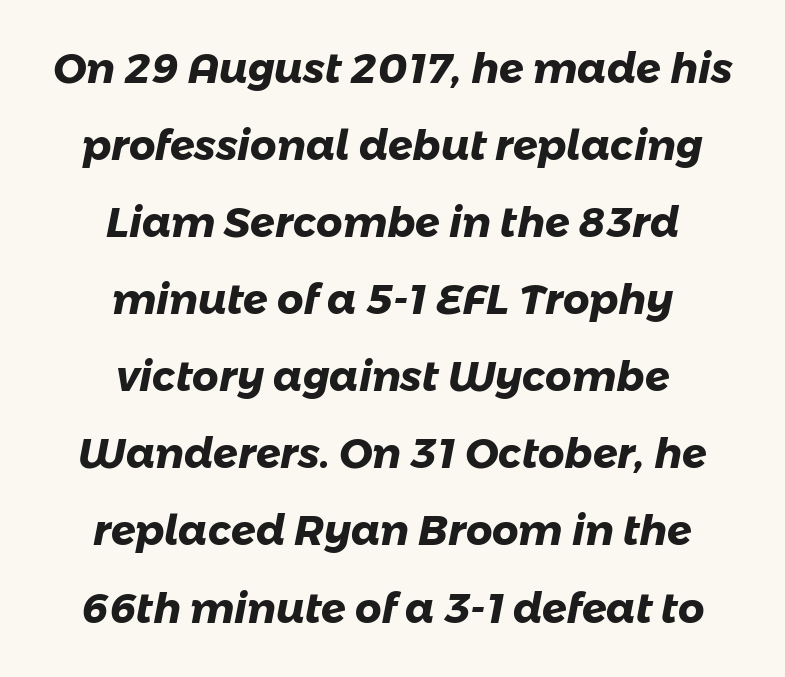
The image shows 41 px heavy sans-serif type; set centered, line spacing 1.88x, normal letter spacing, not underlined; low stroke contrast and a medium x-height.
